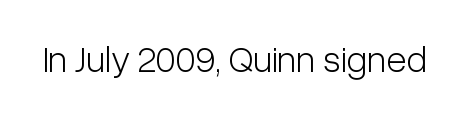
{"serif": "no", "italic": "no", "bold": "no", "weight": "light", "width": "condensed", "stroke_contrast": "low", "x_height": "medium", "monospaced": "no", "underline": "no", "letter_spacing": "normal", "letter_spacing_em": 0.0, "glyph_px": 37}
